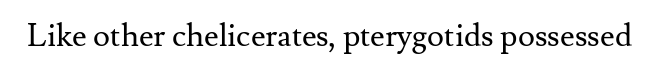
Between one letter and the next there's only the usual sliver of space. Little horizontal feet cap the strokes, marking this as serif type. The strokes carry an ordinary text weight at most. Style check: upright. The zone under the glyphs is completely vacant.
